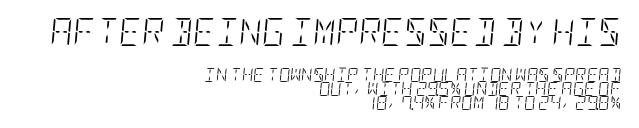
The image shows 28 px light, condensed type, italic (leaning right); set right-aligned, tight line spacing (0.99x), normal letter spacing, not underlined; the first (top) block is 2.0x larger; low stroke contrast and a large x-height.
